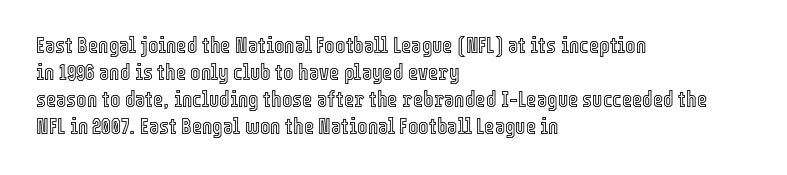
Q: Is the text italic (slanted)? A: No, it is upright.
Q: Is the text underlined? A: No.
Q: How is the paragraph aligned? A: Left-aligned.
Q: Is the spacing between letters normal or unusually wide? A: Normal.
